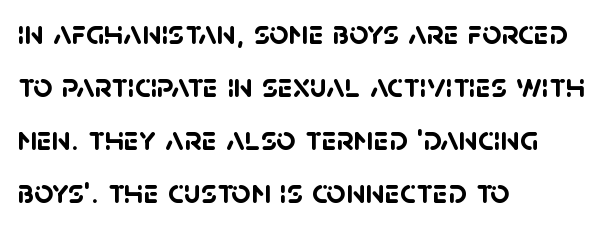
The image shows 34 px semibold sans-serif type; set left-aligned, normal line spacing (1.56x), normal letter spacing, not underlined; low stroke contrast and a large x-height.
